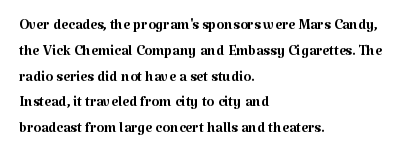
{"italic": "no", "bold": "no", "underline": "no", "align": "left", "line_spacing": "normal", "line_spacing_ratio": 1.29, "letter_spacing": "normal", "letter_spacing_em": 0.0, "glyph_px": 20}
